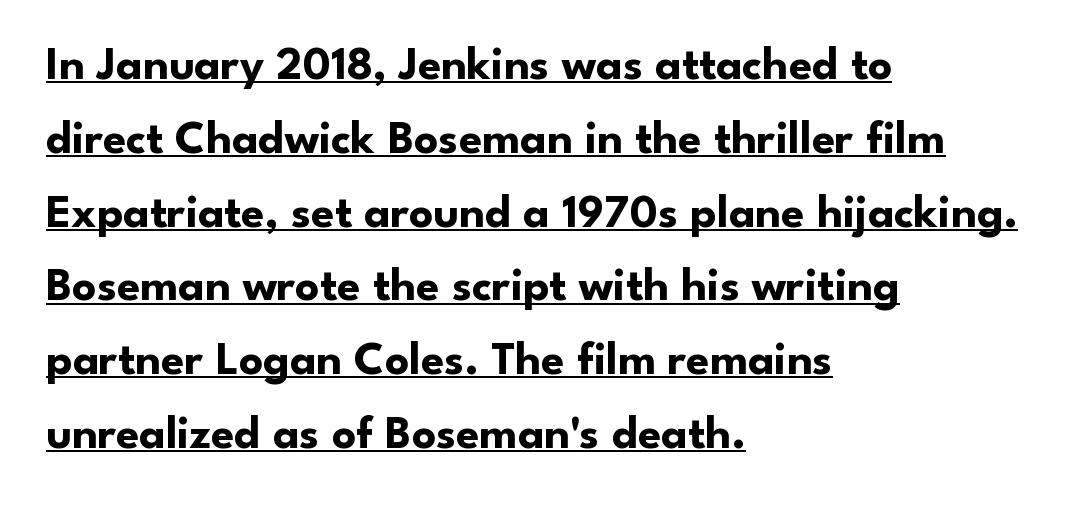
Q: Is the text bold? A: Yes.
Q: Is the text italic (slanted)? A: No, it is upright.
Q: Is the typeface a serif or a sans-serif typeface? A: Sans-serif.
Q: Is the text underlined? A: Yes.
Q: How is the paragraph aligned? A: Left-aligned.
Q: Is the spacing between letters normal or unusually wide? A: Normal.
Q: Is the spacing between lines tight, normal or loose? A: Normal.
Q: Width (condensed, normal, or wide)? A: Normal.
Q: Stroke contrast? A: Low.
Q: x-height? A: Small.
Q: Monospaced? A: No.
